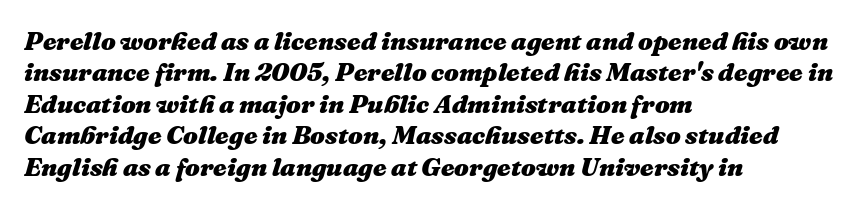
Q: Is the text bold? A: Yes.
Q: Is the text italic (slanted)? A: Yes, it leans right by about 16 degrees.
Q: Is the text underlined? A: No.
Q: How is the paragraph aligned? A: Left-aligned.
Q: Is the spacing between letters normal or unusually wide? A: Normal.
